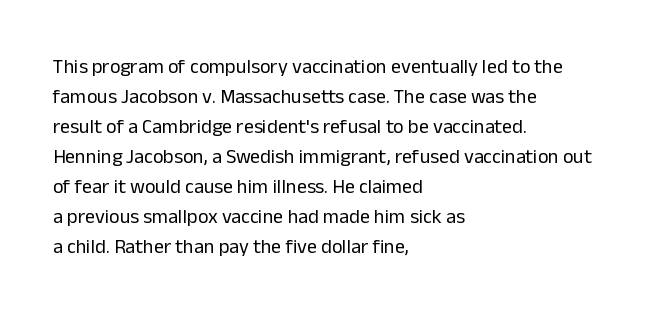
Q: Is the text bold? A: No.
Q: Is the text italic (slanted)? A: No, it is upright.
Q: Is the text underlined? A: No.
Q: How is the paragraph aligned? A: Left-aligned.
Q: Is the spacing between letters normal or unusually wide? A: Normal.
Q: Is the spacing between lines tight, normal or loose? A: Normal.
